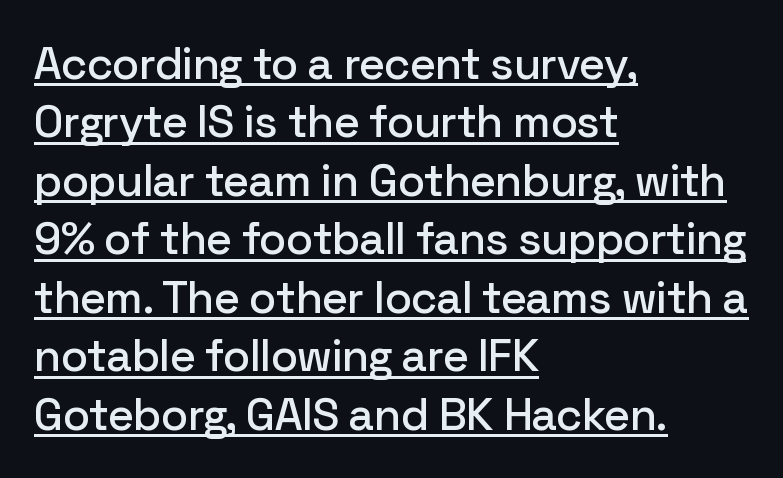
Q: Is the text italic (slanted)? A: No, it is upright.
Q: Is the typeface a serif or a sans-serif typeface? A: Sans-serif.
Q: Is the text underlined? A: Yes.
Q: How is the paragraph aligned? A: Left-aligned.
Q: Is the spacing between letters normal or unusually wide? A: Normal.
Q: Is the spacing between lines tight, normal or loose? A: Normal.
Q: Width (condensed, normal, or wide)? A: Normal.
Q: Stroke contrast? A: Low.
Q: x-height? A: Medium.
Q: Monospaced? A: No.
